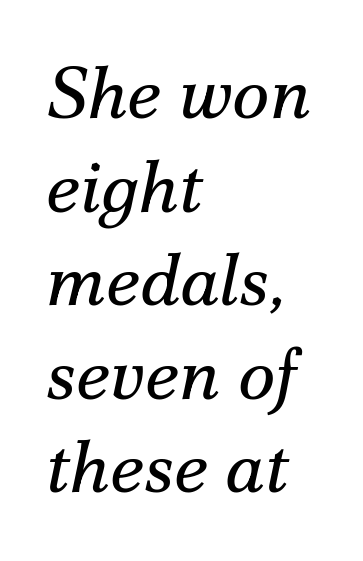
The image shows 72 px regular-weight serif type, italic (leaning right); set left-aligned, normal line spacing (1.3x), normal letter spacing, not underlined; medium stroke contrast and a small x-height.
